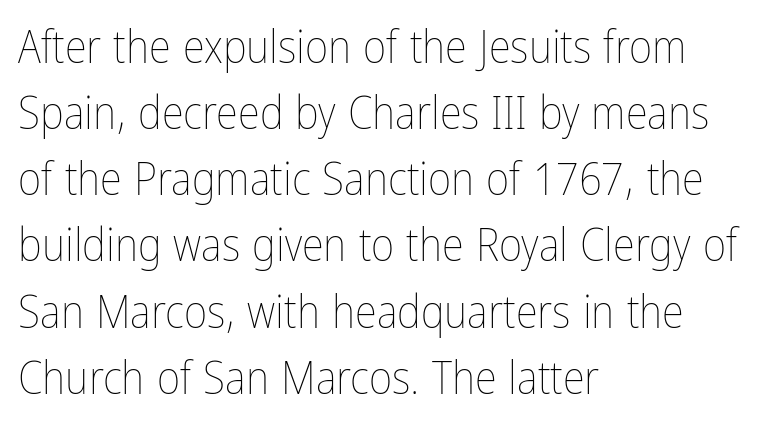
These lines stack with their left ends in a neat column. The tracking reads as untouched default to a designer's eye. The font sits on the lighter half of the weight spectrum, regular included. The letters stand straight up with perfectly vertical stems.
